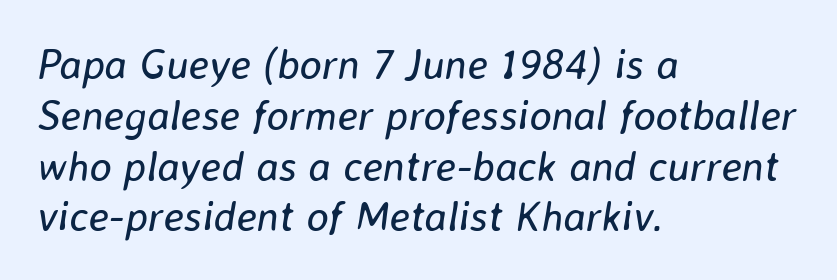
Each row of text sits above clean, open space. Each word holds together tightly as a unit, with standard inter-letter gaps. You could not count columns in this text — the font is proportionally spaced. Unbolded letterforms with no extra heft.
